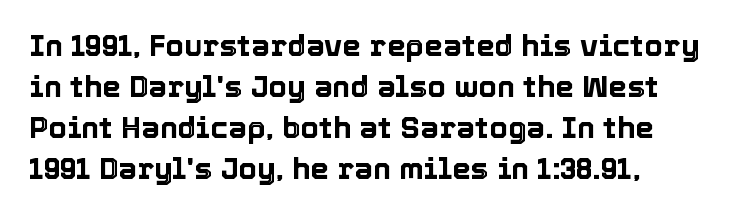
Q: Is the text italic (slanted)? A: No, it is upright.
Q: Is the text underlined? A: No.
Q: How is the paragraph aligned? A: Left-aligned.
Q: Is the spacing between letters normal or unusually wide? A: Normal.
Q: Is the spacing between lines tight, normal or loose? A: Normal.
Q: Width (condensed, normal, or wide)? A: Normal.
Q: x-height? A: Medium.
Q: Monospaced? A: No.
